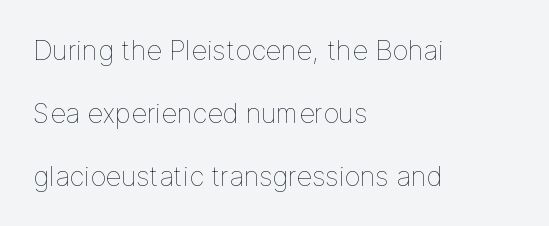
Designer's note — italics off, roman on. The vertical gap from one line to the next is large. This rendering leaves character spacing at its baseline value. Leftover space on each line is placed entirely after the last word. Stroke mass is kept to a normal reading level or below. This rendering features lettering with no underline.
